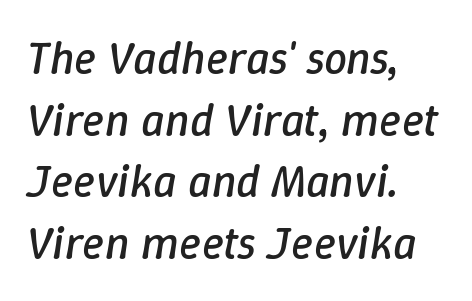
The foot of each line stays bare and open. Characters are canted at an angle relative to the baseline's perpendicular. These glyphs show unthickened strokes, regular width or finer. Line beginnings align vertically; line endings do not.
